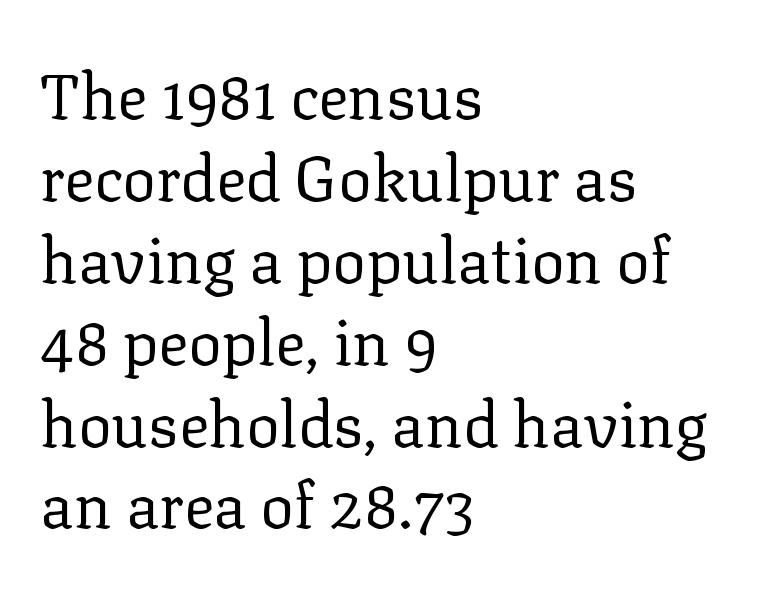
The rendering uses natural spacing where letterforms have individual widths. Standard letterfit; no display-style spreading of the glyphs. Rows of type keep a routine distance in the vertical direction. The typography opts for an upright posture over an oblique one.
